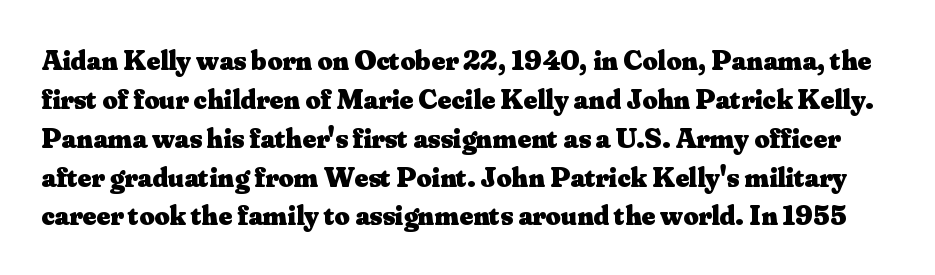
The string is rendered with underlining switched off. This sample keeps an unexceptional amount of space between lines. Are there feet on the stems? There are — it's a serif. The face used here is proportionally spaced, like ordinary book or web type. Tall strokes in this sample are plumb rather than angled. Standard letterfit; no display-style spreading of the glyphs.
